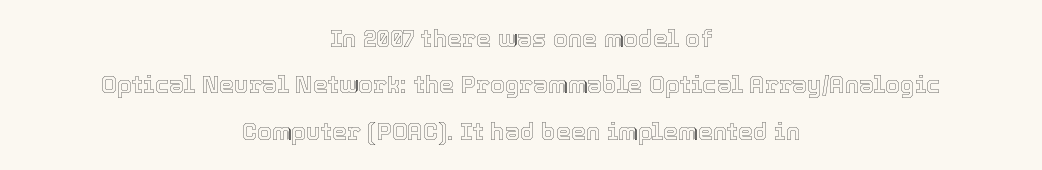
The image shows 24 px text type, upright; set centered, loose line spacing (1.93x), normal letter spacing, not underlined.
